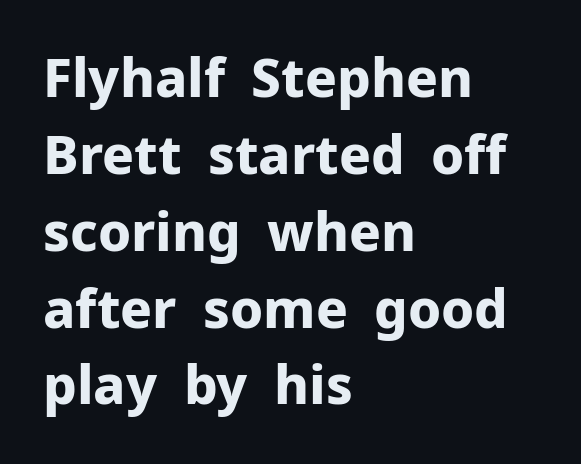
{"serif": "no", "italic": "no", "bold": "yes", "weight": "bold", "width": "normal", "stroke_contrast": "low", "x_height": "medium", "monospaced": "no", "underline": "no", "align": "left", "line_spacing": "normal", "line_spacing_ratio": 1.45, "letter_spacing": "normal", "letter_spacing_em": 0.0, "glyph_px": 53}
